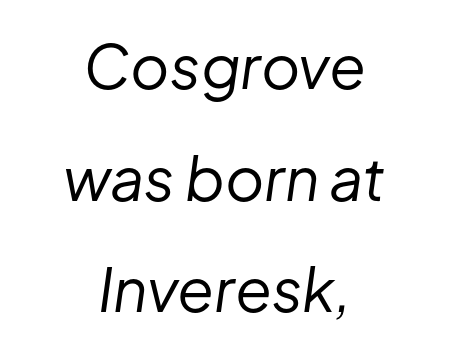
{"italic": "yes", "lean": "right", "slant_degrees": 8, "bold": "no", "weight": "regular", "width": "normal", "stroke_contrast": "low", "x_height": "medium", "monospaced": "no", "underline": "no", "align": "center", "line_spacing_ratio": 1.86, "letter_spacing": "normal", "letter_spacing_em": 0.0, "glyph_px": 60}
